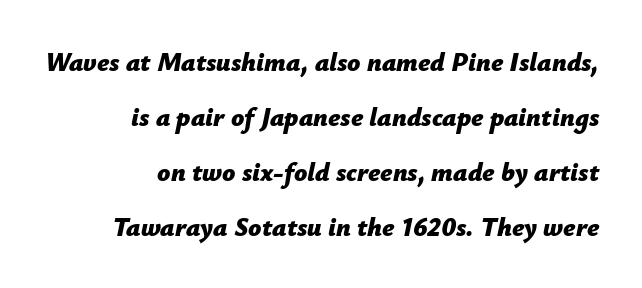
The image shows 26 px bold type, italic (leaning right); set right-aligned, loose line spacing (2.12x), normal letter spacing, not underlined.
